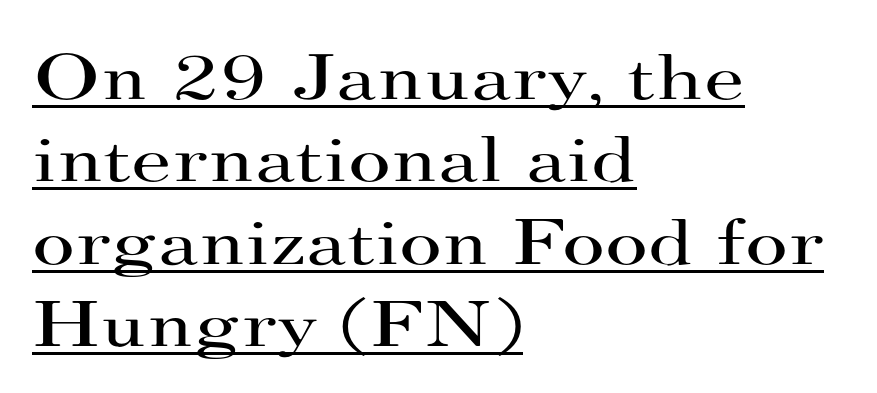
Glance below the letters and you will spot a drawn line. Inter-character spacing is left at the font's built-in metrics. Stroke terminals: seriffed. The face used here is proportionally spaced, like ordinary book or web type.
